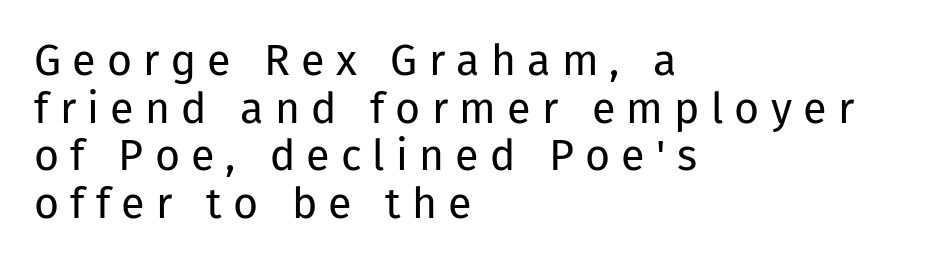
{"serif": "no", "italic": "no", "bold": "no", "weight": "regular", "width": "normal", "stroke_contrast": "low", "x_height": "medium", "monospaced": "no", "underline": "no", "align": "left", "line_spacing": "tight", "line_spacing_ratio": 1.11, "letter_spacing": "wide", "letter_spacing_em": 0.26, "glyph_px": 43}
